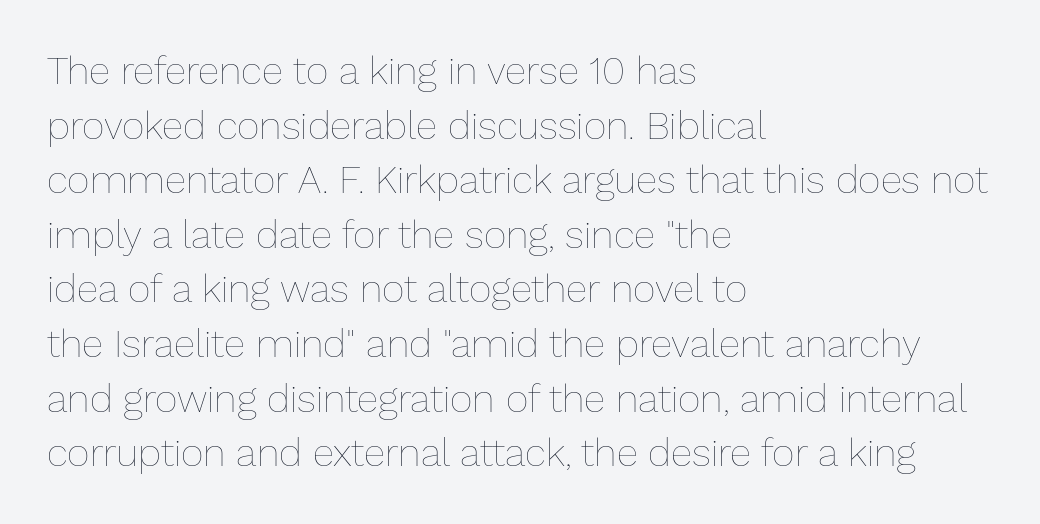
The image shows 39 px thin type, upright; set left-aligned, normal line spacing (1.4x), normal letter spacing, not underlined; low stroke contrast and a medium x-height.
